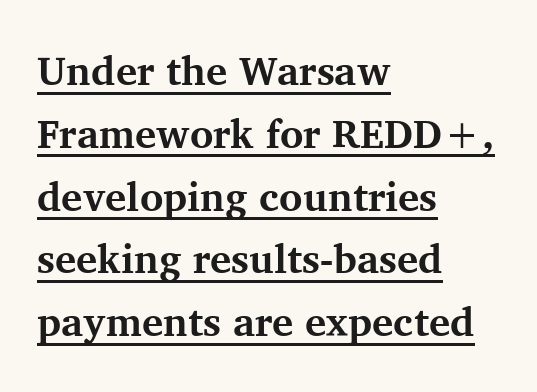
Characters remain perfectly vertical along every line. The typesetter has applied underlining to the passage shown. There is no visible air inserted between adjacent glyphs. Line starts are locked; line ends wander.
